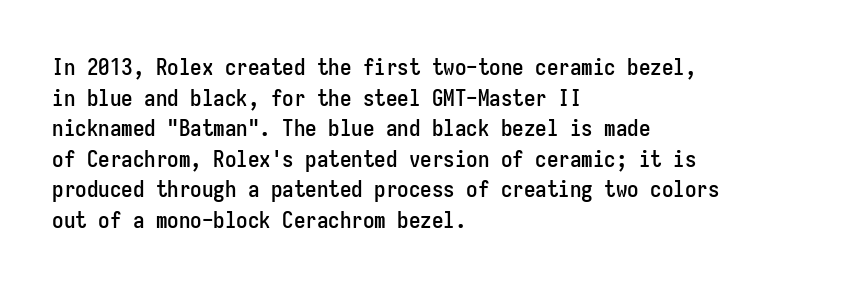
The image shows 23 px text type, upright; set left-aligned, normal line spacing (1.33x), normal letter spacing, not underlined.
